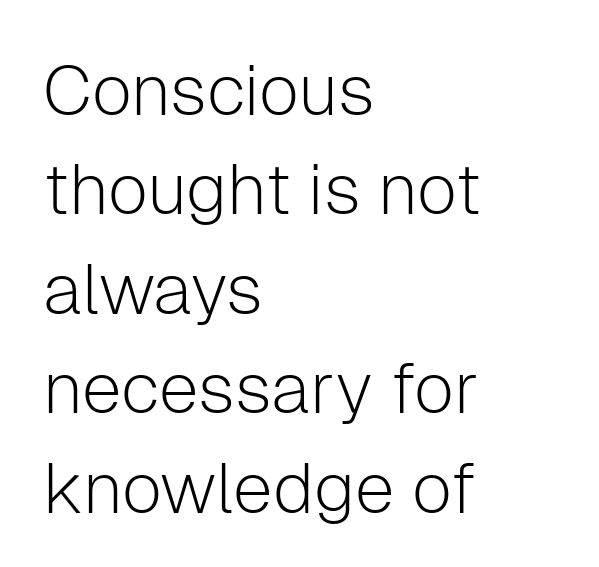
This block has exactly the height ordinary leading produces. Standard letterfit; no display-style spreading of the glyphs. The lines in this sample share a left origin and differ only in where they stop. This rendering features lettering with no underline. Counters stay open thanks to moderate or lighter strokes. Italic? Not at all — the glyphs are vertical.
